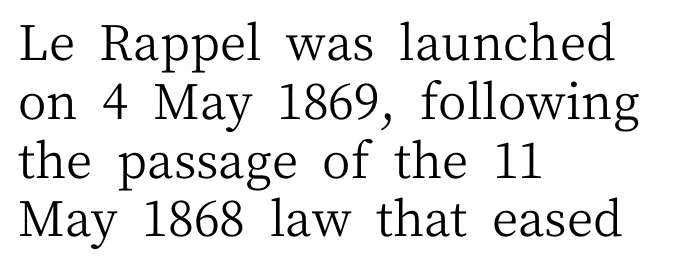
Left-aligned paragraph, ragged on the right. On a weight scale, this lands at 450 or below. These lines are rendered in a variable-pitch font. Every stem runs plumb, perpendicular to the baseline.
